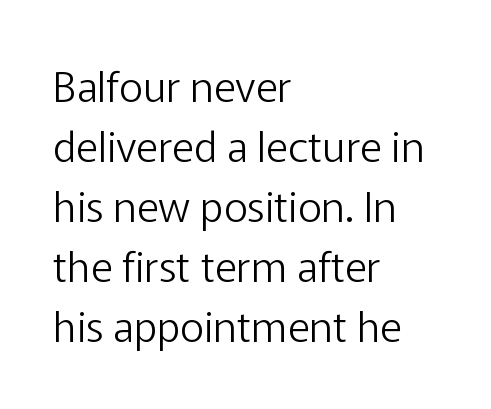
The image shows 42 px light sans-serif type, upright; set left-aligned, normal line spacing (1.43x), normal letter spacing, not underlined; low stroke contrast and a medium x-height.
